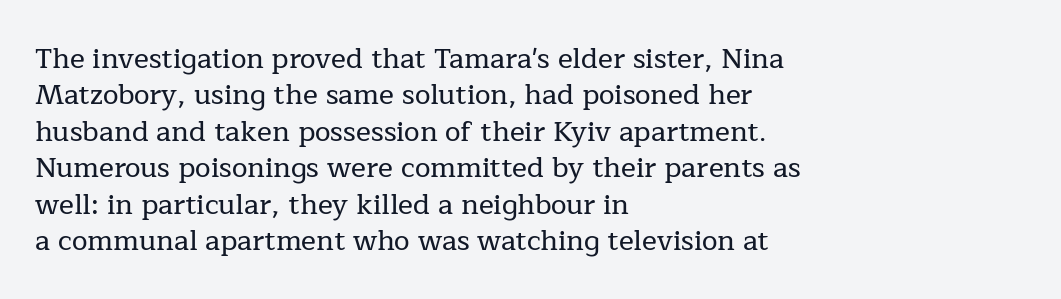
{"serif": "yes", "italic": "no", "width": "normal", "stroke_contrast": "low", "x_height": "medium", "monospaced": "no", "underline": "no", "align": "left", "line_spacing": "normal", "line_spacing_ratio": 1.3, "letter_spacing": "normal", "letter_spacing_em": 0.0, "glyph_px": 28}
